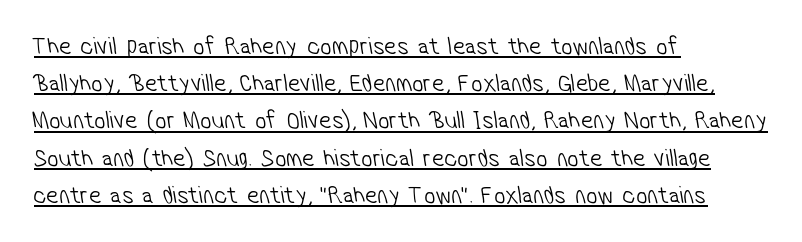
The image shows 25 px text type; set left-aligned, normal line spacing (1.49x), normal letter spacing, underlined.
